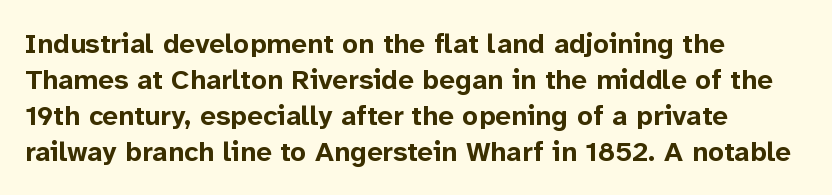
{"serif": "no", "italic": "no", "bold": "yes", "weight": "bold", "width": "normal", "stroke_contrast": "low", "x_height": "medium", "monospaced": "no", "underline": "no", "align": "left", "line_spacing": "normal", "line_spacing_ratio": 1.28, "letter_spacing": "normal", "letter_spacing_em": 0.0, "glyph_px": 28}
